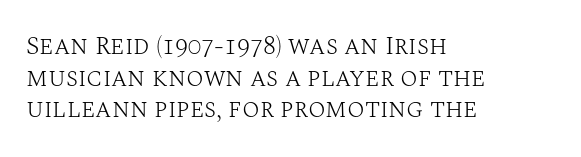
Q: Is the text bold? A: No.
Q: Is the text italic (slanted)? A: No, it is upright.
Q: Is the text underlined? A: No.
Q: How is the paragraph aligned? A: Left-aligned.
Q: Is the spacing between letters normal or unusually wide? A: Normal.
